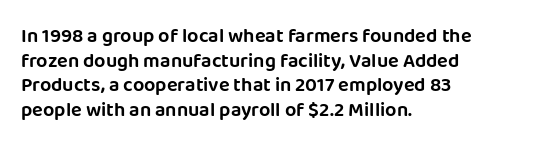
The image shows 20 px text type, upright; set left-aligned, line spacing 1.23x, normal letter spacing, not underlined.
